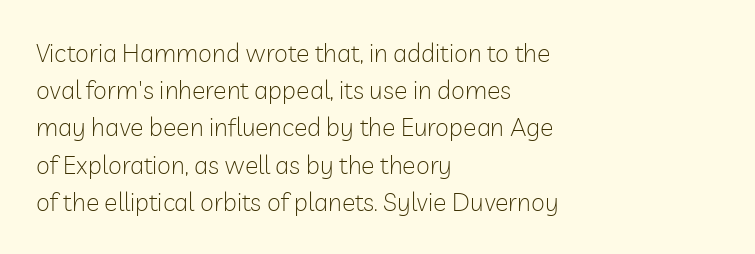
Each new line begins a customary step beneath the previous one. In CSS terms this would be text-align: left. Every character sits straight up, as roman type does. Inter-character spacing is left at the font's built-in metrics.
